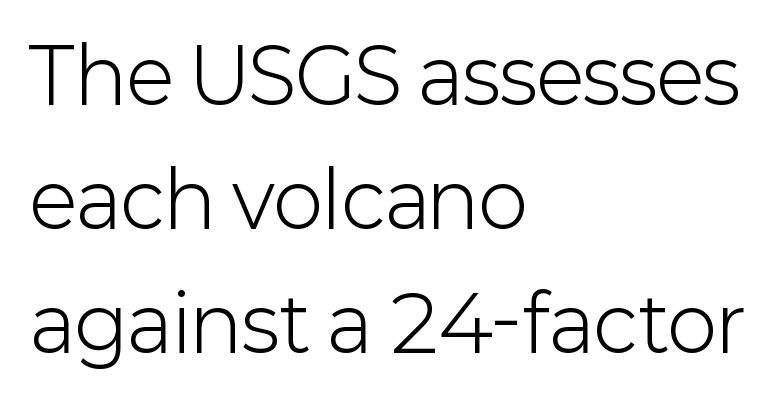
The image shows 76 px light sans-serif type, upright; set left-aligned, normal line spacing (1.63x), normal letter spacing, not underlined; low stroke contrast and a medium x-height.
